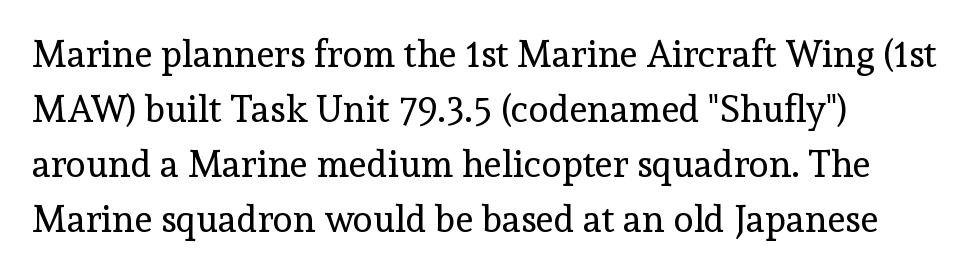
A normal amount of white space separates one row of letters from the next. A roman cut, with each character standing at attention. This is serif lettering, the kind often seen in printed books. The font is comparable to plain body text, perhaps lighter.
